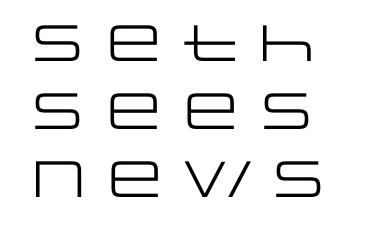
The image shows 51 px regular-weight, wide sans-serif type, upright; set left-aligned, normal line spacing (1.33x), normal letter spacing, not underlined; low stroke contrast and a large x-height.
